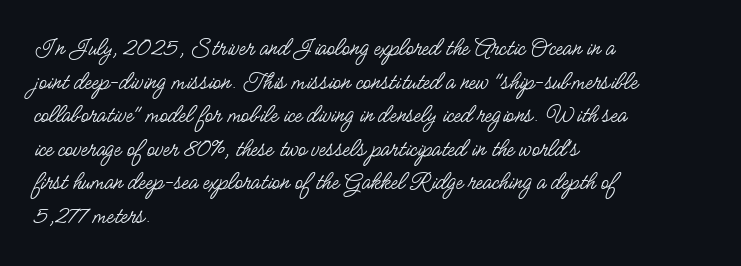
{"bold": "no", "underline": "no", "align": "left", "line_spacing": "normal", "line_spacing_ratio": 1.29, "letter_spacing": "normal", "letter_spacing_em": 0.0, "glyph_px": 26}
